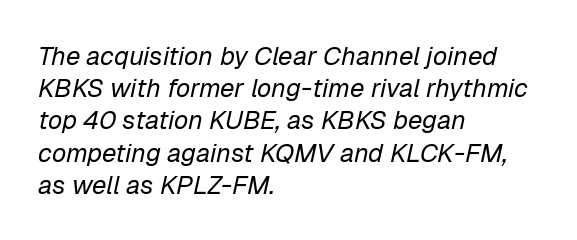
The image shows 26 px text type, italic (leaning right); set left-aligned, line spacing 1.24x, normal letter spacing, not underlined.
